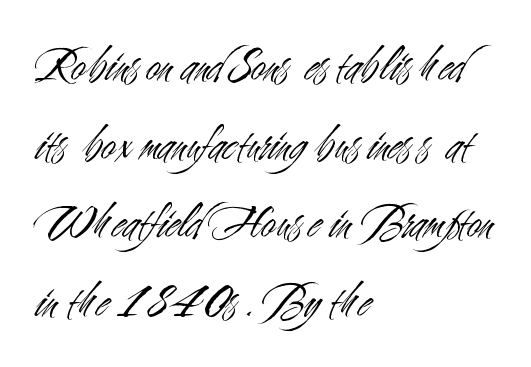
The image shows 51 px light, condensed sans-serif type; set left-aligned, normal line spacing (1.54x), normal letter spacing, not underlined; medium stroke contrast and a small x-height.
